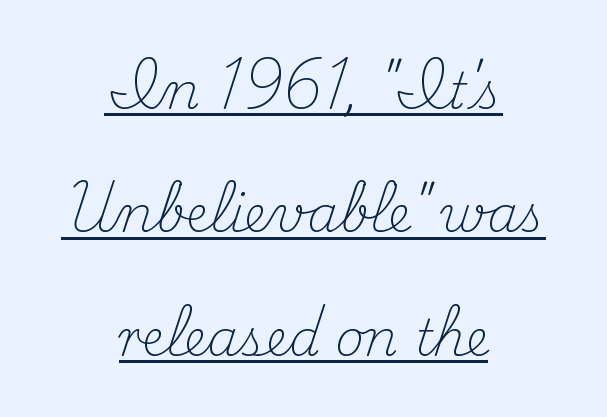
The image shows 50 px light serif type; set centered, loose line spacing (2.47x), normal letter spacing, underlined; medium stroke contrast and a small x-height.
